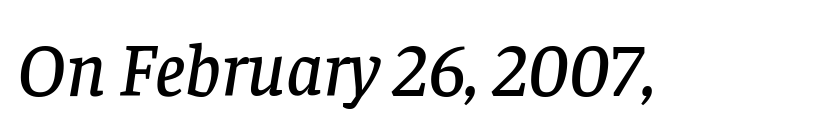
{"serif": "yes", "italic": "yes", "lean": "right", "slant_degrees": 8, "width": "normal", "stroke_contrast": "low", "x_height": "large", "monospaced": "no", "underline": "no", "letter_spacing": "normal", "letter_spacing_em": 0.0, "glyph_px": 75}
